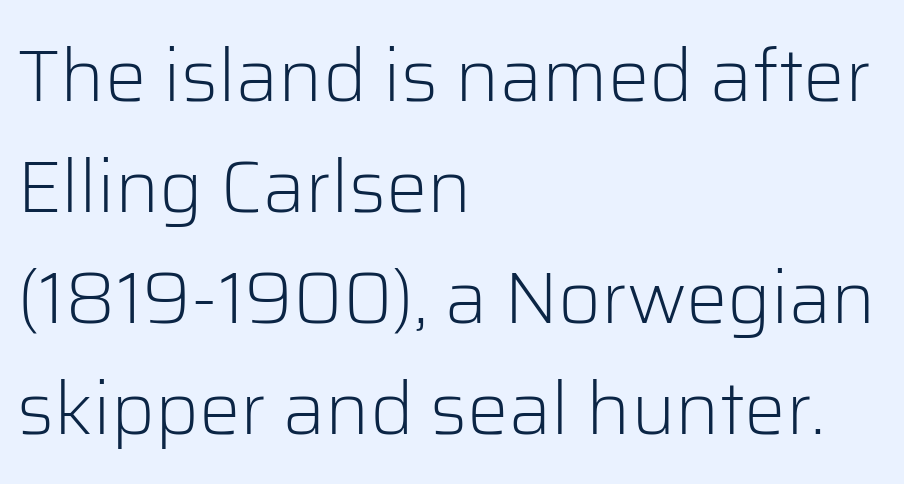
Q: Is the text bold? A: No.
Q: Is the text italic (slanted)? A: No, it is upright.
Q: Is the typeface a serif or a sans-serif typeface? A: Sans-serif.
Q: Is the text underlined? A: No.
Q: How is the paragraph aligned? A: Left-aligned.
Q: Is the spacing between letters normal or unusually wide? A: Normal.
Q: Is the spacing between lines tight, normal or loose? A: Normal.
Q: Width (condensed, normal, or wide)? A: Normal.
Q: Stroke contrast? A: Low.
Q: x-height? A: Medium.
Q: Monospaced? A: No.
